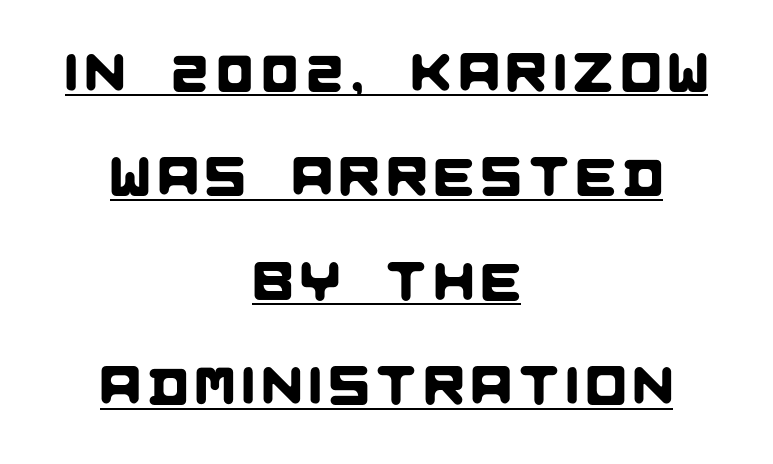
A student would call this center alignment; a typographer would say set centered. The typeface chosen for these lines omits serifs. Looks like regular typesetting: each glyph gets only the width it needs. This is underlined copy, the kind a proofreader might mark for attention. The block of text is sparse from top to bottom, with ample space between rows.
